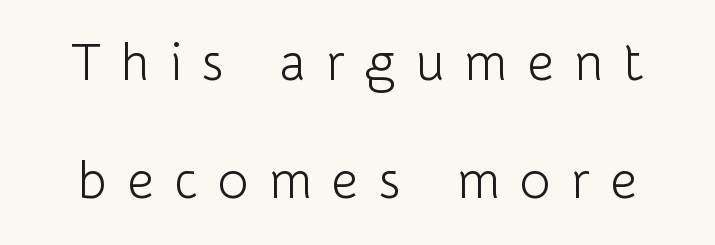
{"serif": "no", "italic": "no", "bold": "no", "weight": "light", "width": "normal", "stroke_contrast": "low", "x_height": "medium", "monospaced": "no", "underline": "no", "line_spacing": "loose", "line_spacing_ratio": 2.26, "letter_spacing": "wide", "letter_spacing_em": 0.39, "glyph_px": 52}
